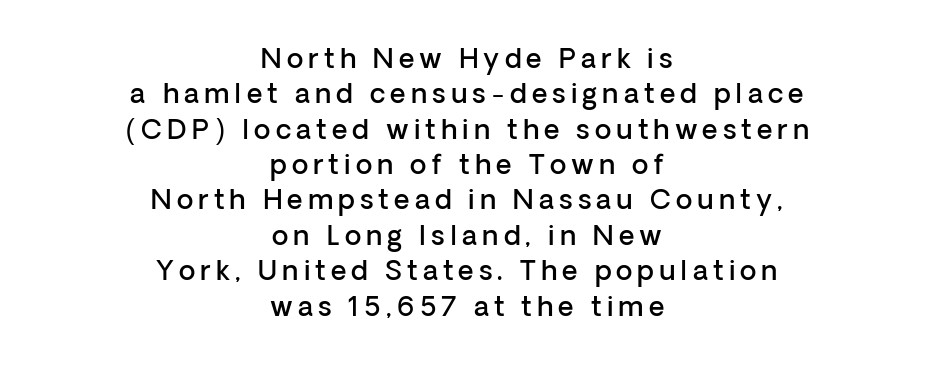
{"italic": "no", "bold": "semi", "underline": "no", "align": "center", "line_spacing": "normal", "line_spacing_ratio": 1.31, "glyph_px": 27}
